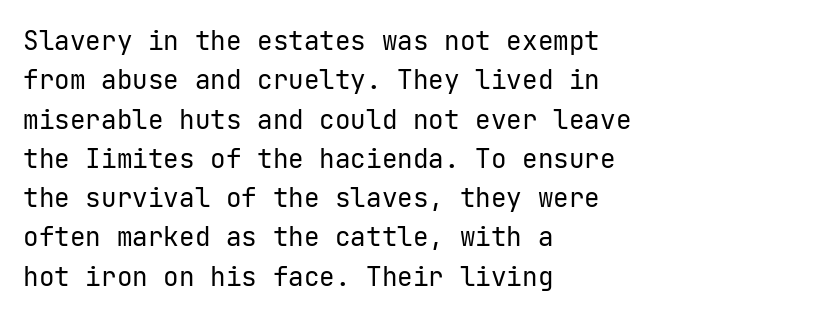
A typesetter would mark this as roman, not italic. Does the leading feel generous? No, just average. The typesetter chose a ragged-right arrangement here. The gaps between neighbouring characters are ordinary and unremarkable. Is this a heavy cut? Hardly; it is regular or lighter. The space directly below the letters is spotless.
